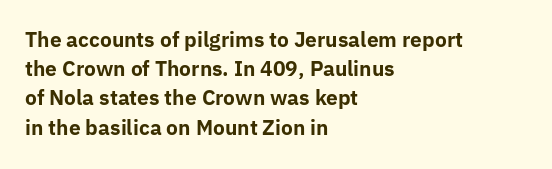
Q: Is the text bold? A: Yes.
Q: Is the text italic (slanted)? A: No, it is upright.
Q: Is the text underlined? A: No.
Q: How is the paragraph aligned? A: Left-aligned.
Q: Is the spacing between letters normal or unusually wide? A: Normal.
Q: Is the spacing between lines tight, normal or loose? A: Normal.
